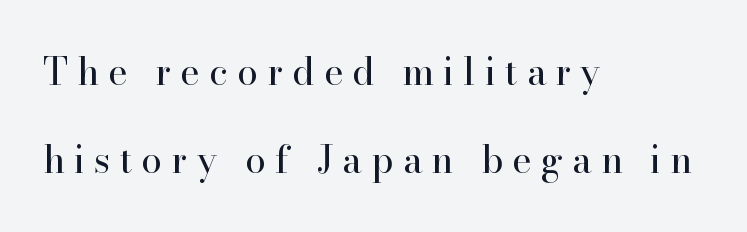
{"serif": "yes", "italic": "no", "bold": "no", "weight": "regular", "width": "normal", "stroke_contrast": "high", "x_height": "small", "monospaced": "no", "underline": "no", "align": "left", "line_spacing": "loose", "line_spacing_ratio": 2.39, "letter_spacing": "wide", "letter_spacing_em": 0.25, "glyph_px": 37}
